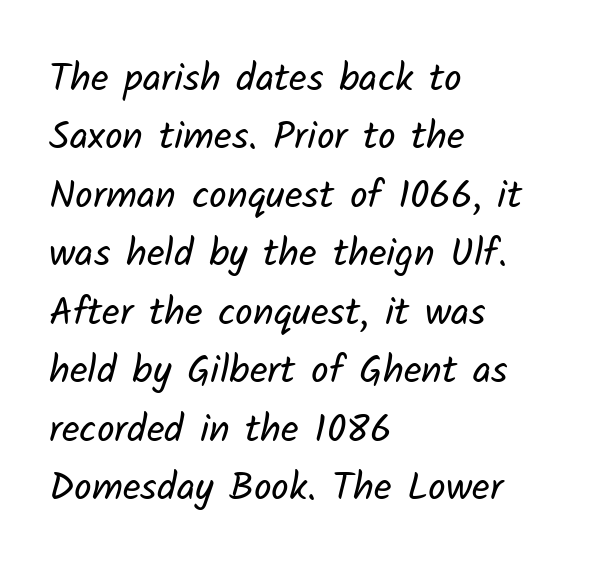
The image shows 39 px regular-weight sans-serif type; set left-aligned, normal line spacing (1.5x), normal letter spacing, not underlined; low stroke contrast and a medium x-height.
